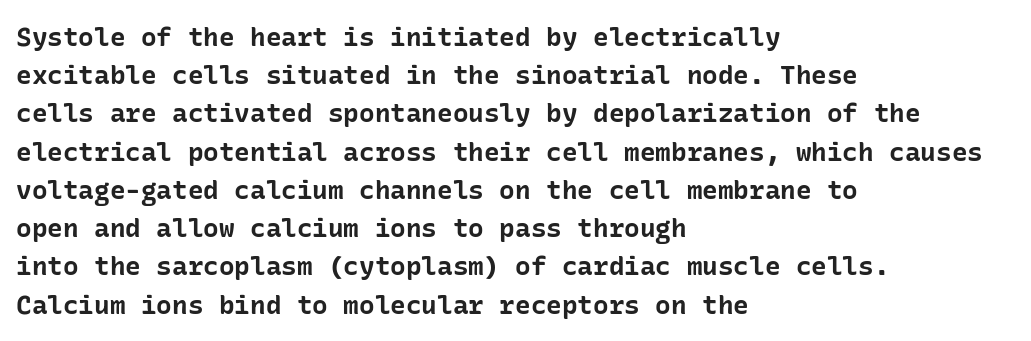
{"italic": "no", "bold": "yes", "underline": "no", "align": "left", "line_spacing": "normal", "line_spacing_ratio": 1.47, "letter_spacing": "normal", "letter_spacing_em": 0.0, "glyph_px": 26}
